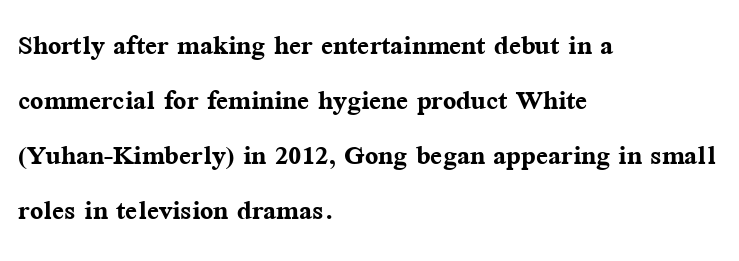
{"serif": "yes", "italic": "no", "bold": "yes", "weight": "semibold", "width": "normal", "stroke_contrast": "medium", "x_height": "medium", "monospaced": "no", "underline": "no", "align": "left", "line_spacing": "normal", "line_spacing_ratio": 1.57, "letter_spacing": "normal", "letter_spacing_em": 0.0, "glyph_px": 35}
